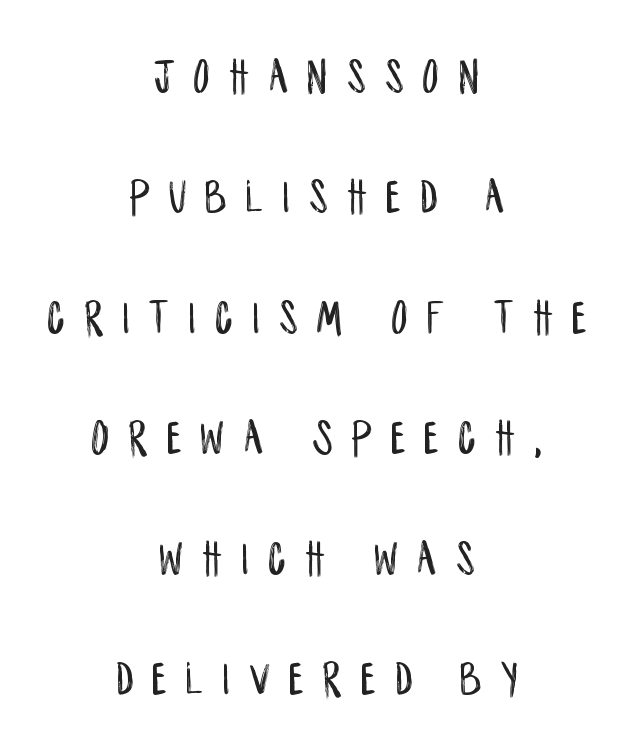
Q: Is the text italic (slanted)? A: No, it is upright.
Q: Is the typeface a serif or a sans-serif typeface? A: Sans-serif.
Q: Is the text underlined? A: No.
Q: How is the paragraph aligned? A: Centered.
Q: Is the spacing between letters normal or unusually wide? A: Unusually wide.
Q: Is the spacing between lines tight, normal or loose? A: Loose.
Q: Width (condensed, normal, or wide)? A: Condensed.
Q: Stroke contrast? A: Low.
Q: x-height? A: Large.
Q: Monospaced? A: No.
